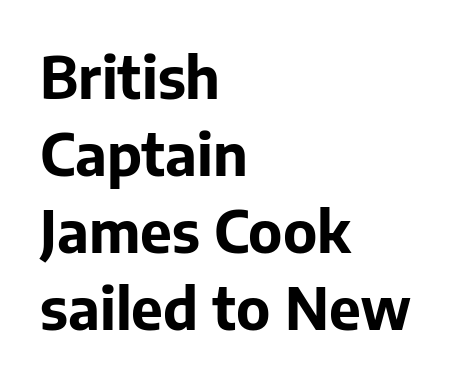
The image shows 57 px bold sans-serif type, upright; set left-aligned, normal line spacing (1.35x), normal letter spacing, not underlined; low stroke contrast and a medium x-height.
